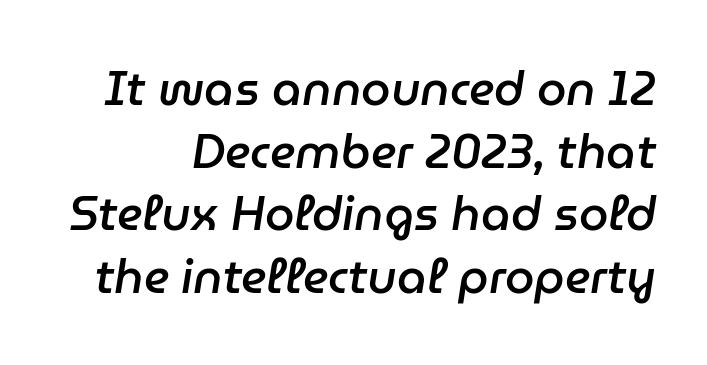
{"italic": "yes", "lean": "right", "slant_degrees": 9, "bold": "semi", "weight": "semibold", "width": "normal", "stroke_contrast": "low", "x_height": "medium", "monospaced": "no", "underline": "no", "line_spacing": "normal", "line_spacing_ratio": 1.33, "letter_spacing": "normal", "letter_spacing_em": 0.0, "glyph_px": 47}
